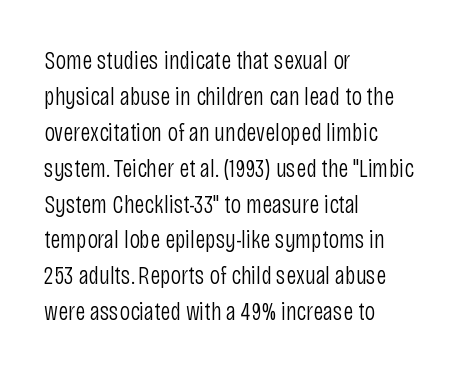
The characters are drawn with everyday or finer stroke widths. Line beginnings align vertically; line endings do not. Rule under the text: the space is simply empty. Words appear dense and cohesive because spacing is normal. Whoever set this chose a conventional vertical rhythm. Rendered with straight, roman letterforms.
